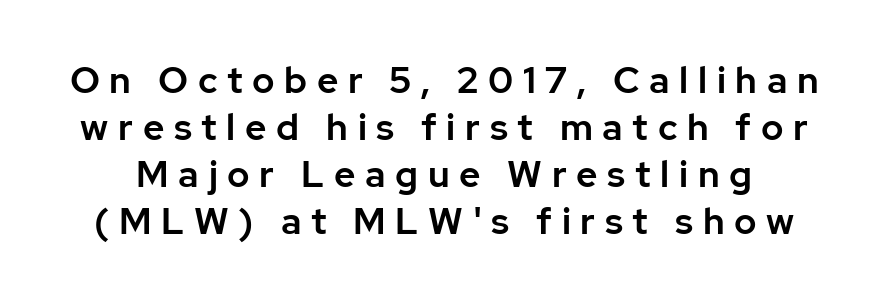
The image shows 37 px sans-serif type, upright; set normal line spacing (1.27x), unusually wide letter spacing (+0.26 em), not underlined; low stroke contrast and a medium x-height.
